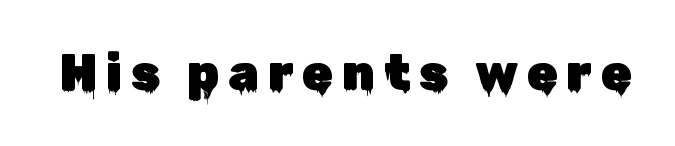
Q: Is the text italic (slanted)? A: No, it is upright.
Q: Is the typeface a serif or a sans-serif typeface? A: Sans-serif.
Q: Is the text underlined? A: No.
Q: Width (condensed, normal, or wide)? A: Normal.
Q: Stroke contrast? A: Low.
Q: x-height? A: Medium.
Q: Monospaced? A: No.
